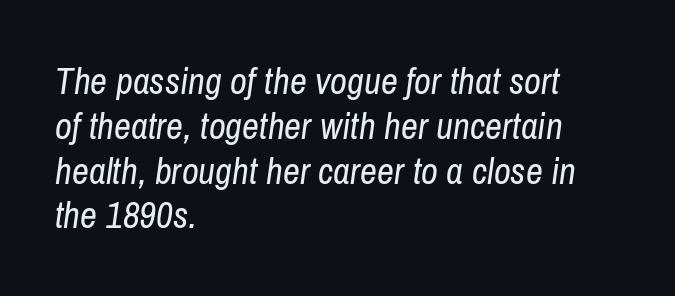
Q: Is the text bold? A: No.
Q: Is the text italic (slanted)? A: Yes, it leans right by about 8 degrees.
Q: Is the text underlined? A: No.
Q: How is the paragraph aligned? A: Left-aligned.
Q: Is the spacing between letters normal or unusually wide? A: Normal.
Q: Width (condensed, normal, or wide)? A: Condensed.
Q: Stroke contrast? A: Low.
Q: x-height? A: Medium.
Q: Monospaced? A: No.
